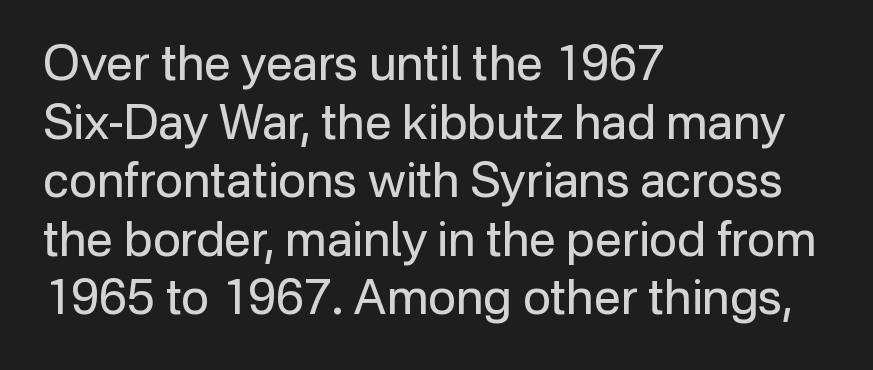
Honestly, there is no underline to notice here at all. A typesetter would call this proportional, since set widths differ per character. Each word holds together tightly as a unit, with standard inter-letter gaps. On a weight scale, this lands at 450 or below. The rag falls on the right side of this text block. Letterform terminals end flat and unadorned throughout the passage.
